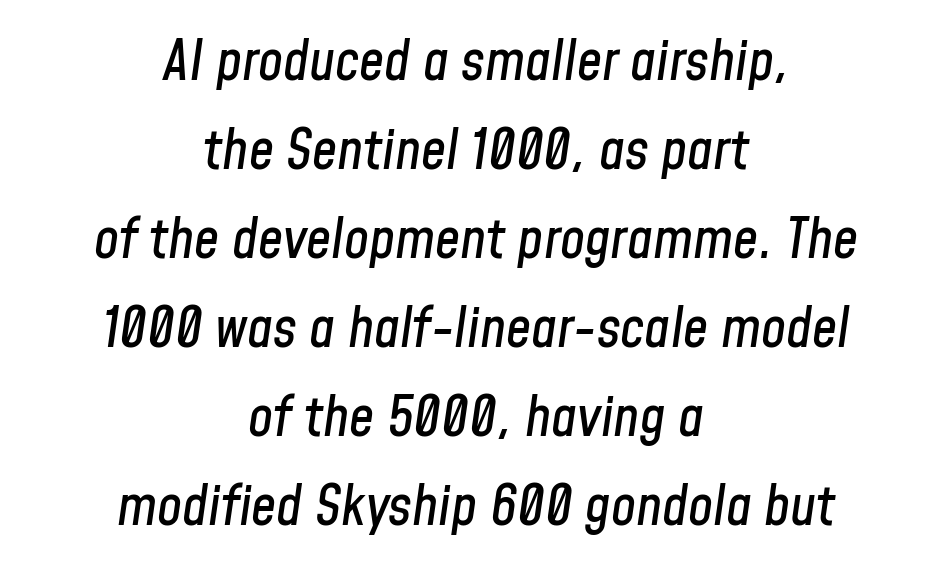
Q: Is the text italic (slanted)? A: Yes, it leans right by about 8 degrees.
Q: Is the text underlined? A: No.
Q: How is the paragraph aligned? A: Centered.
Q: Is the spacing between letters normal or unusually wide? A: Normal.
Q: Is the spacing between lines tight, normal or loose? A: Normal.
Q: Width (condensed, normal, or wide)? A: Condensed.
Q: Stroke contrast? A: Low.
Q: x-height? A: Medium.
Q: Monospaced? A: No.
